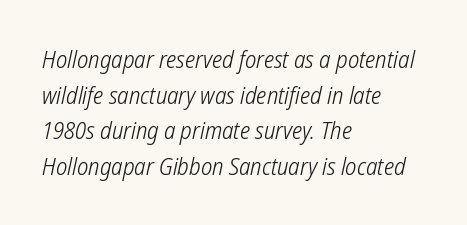
{"bold": "no", "underline": "no", "align": "left", "line_spacing": "normal", "line_spacing_ratio": 1.48, "letter_spacing": "normal", "letter_spacing_em": 0.0, "glyph_px": 24}
